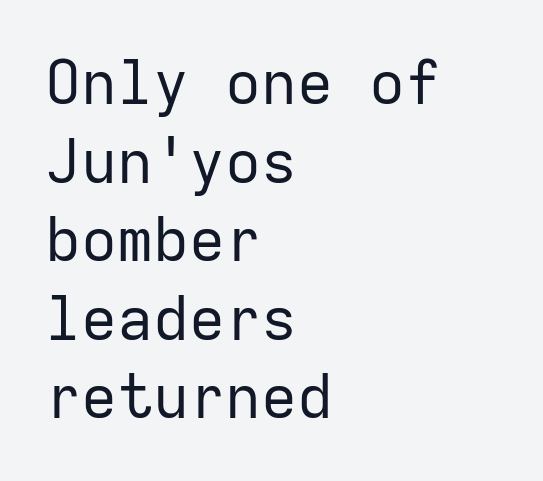
The image shows 60 px regular-weight sans-serif type, upright, monospaced; set left-aligned, normal line spacing (1.31x), normal letter spacing, not underlined; low stroke contrast and a medium x-height.
